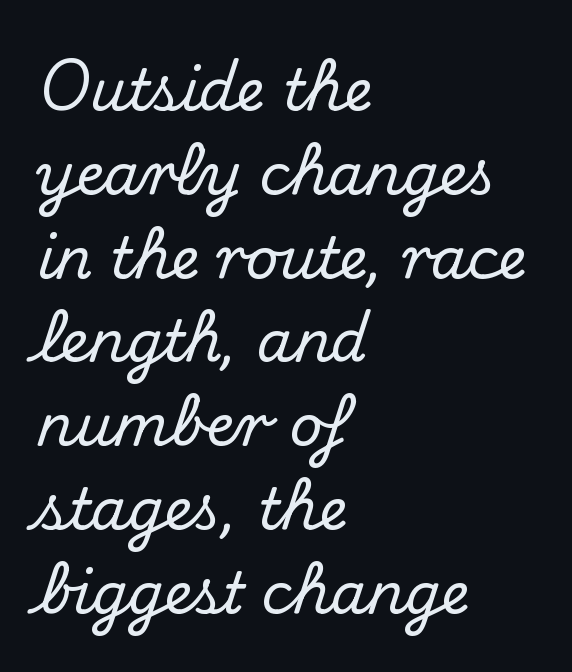
The image shows 57 px serif type; set left-aligned, normal line spacing (1.47x), normal letter spacing, not underlined; medium stroke contrast and a small x-height.
